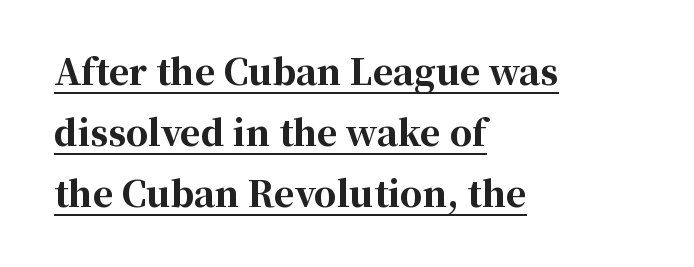
Q: Is the text bold? A: Yes.
Q: Is the text italic (slanted)? A: No, it is upright.
Q: Is the typeface a serif or a sans-serif typeface? A: Serif.
Q: Is the text underlined? A: Yes.
Q: How is the paragraph aligned? A: Left-aligned.
Q: Is the spacing between letters normal or unusually wide? A: Normal.
Q: Width (condensed, normal, or wide)? A: Normal.
Q: Stroke contrast? A: High.
Q: x-height? A: Medium.
Q: Monospaced? A: No.
